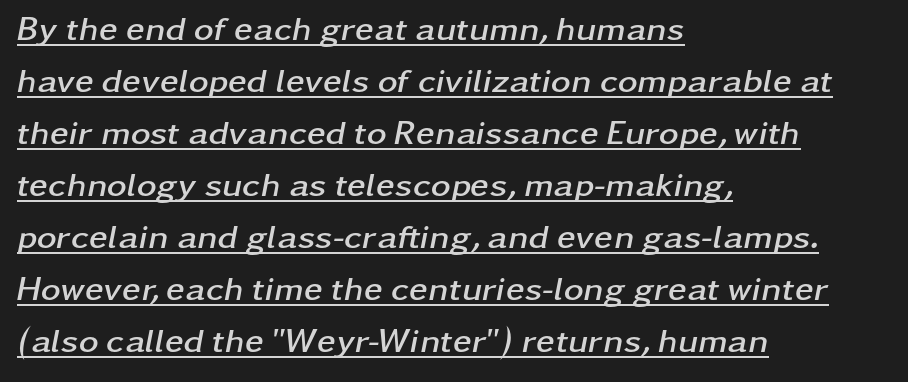
The image shows 34 px semibold, wide type, italic (leaning right); set left-aligned, normal line spacing (1.53x), normal letter spacing, underlined; low stroke contrast and a medium x-height.
